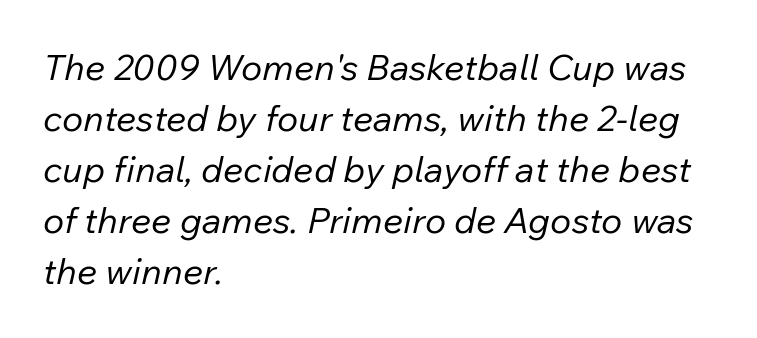
Whoever set this chose a conventional vertical rhythm. What stands out about the letter spacing? Nothing — it is the standard amount. The paragraph has a hard left edge and a soft right edge. The passage shown leans; its letterforms are oblique. These lines are rendered in a variable-pitch font. The strokes are not fattened; the text isn't bold.
